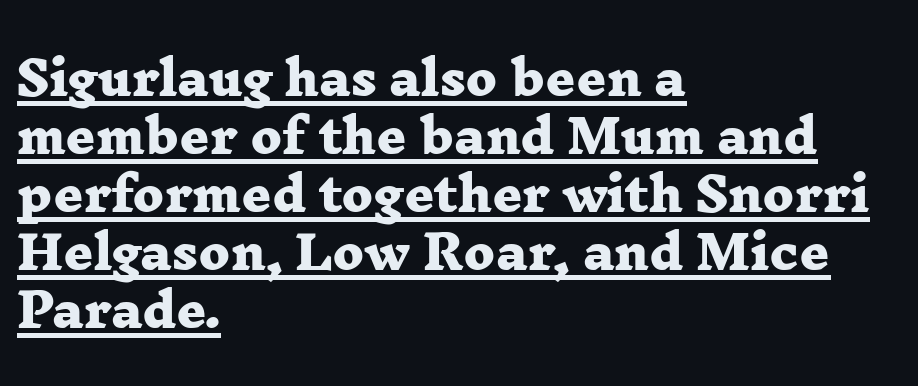
{"serif": "yes", "bold": "yes", "weight": "heavy", "width": "wide", "stroke_contrast": "low", "x_height": "medium", "monospaced": "no", "underline": "yes", "align": "left", "line_spacing": "normal", "line_spacing_ratio": 1.26, "letter_spacing": "normal", "letter_spacing_em": 0.0, "glyph_px": 46}
